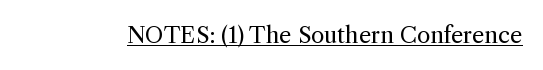
Q: Is the text bold? A: No.
Q: Is the text italic (slanted)? A: No, it is upright.
Q: Is the text underlined? A: Yes.
Q: Is the spacing between letters normal or unusually wide? A: Normal.
